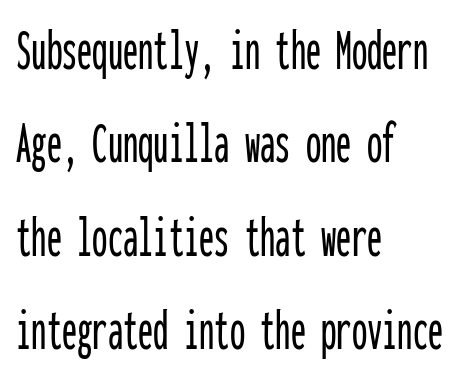
{"serif": "no", "italic": "no", "width": "condensed", "stroke_contrast": "low", "x_height": "medium", "monospaced": "yes", "underline": "no", "align": "left", "line_spacing": "normal", "line_spacing_ratio": 1.53, "letter_spacing": "normal", "letter_spacing_em": 0.0, "glyph_px": 61}
